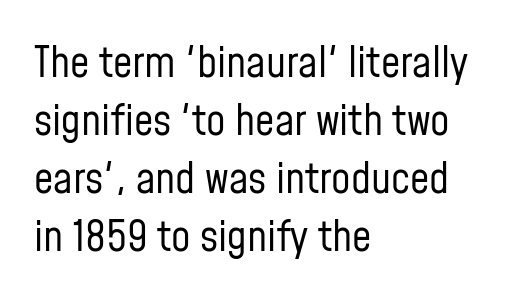
Character widths vary here, with narrow letters taking less room than wide ones. Clear beneath every line of the passage. Words appear dense and cohesive because spacing is normal. Leading: standard. Rendered with straight, roman letterforms. Caption: face not bold, strokes unweighted.
